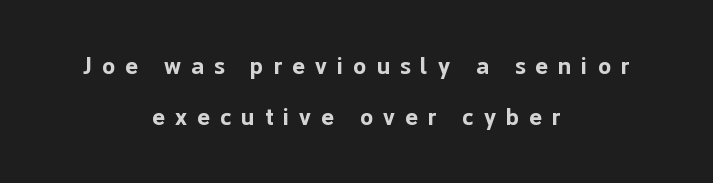
The image shows 24 px bold type, upright; set centered, loose line spacing (2.13x), unusually wide letter spacing (+0.42 em), not underlined.
